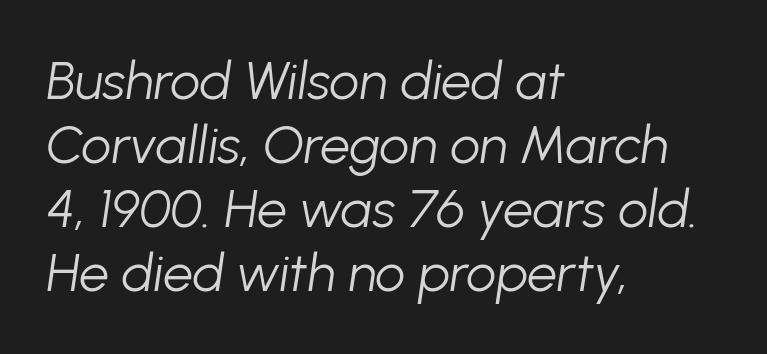
Here the designer chose a conventional face with non-uniform glyph widths. One-word summary of the alignment: left. The typesetting does not lean heavy: it is not bold. Words float on clear page, feet unadorned.
